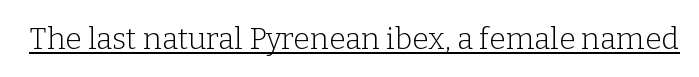
The image shows 30 px light serif type, upright; set normal letter spacing, underlined; low stroke contrast and a medium x-height.
